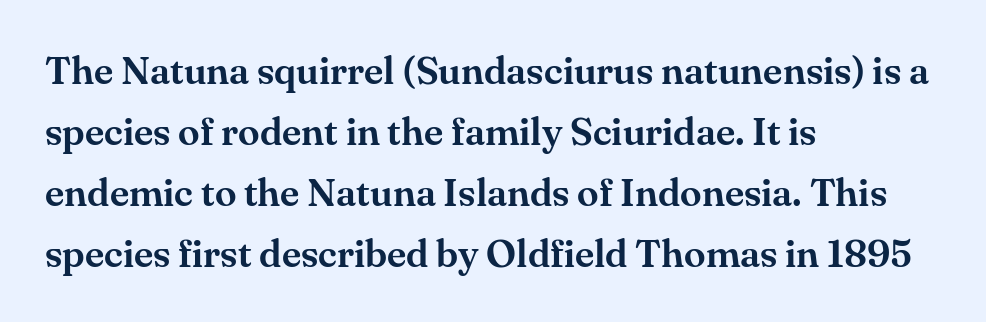
The image shows 39 px serif type, upright; set left-aligned, normal line spacing (1.56x), normal letter spacing, not underlined; medium stroke contrast and a small x-height.
